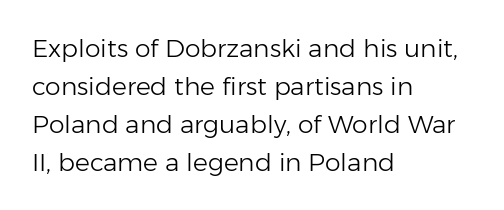
The font's upright variant was chosen for this text. The specimen omits any rule beneath the text block's lines. All the whitespace from short lines collects on the right. Tracking here is standard; glyphs follow each other at the usual distance.
